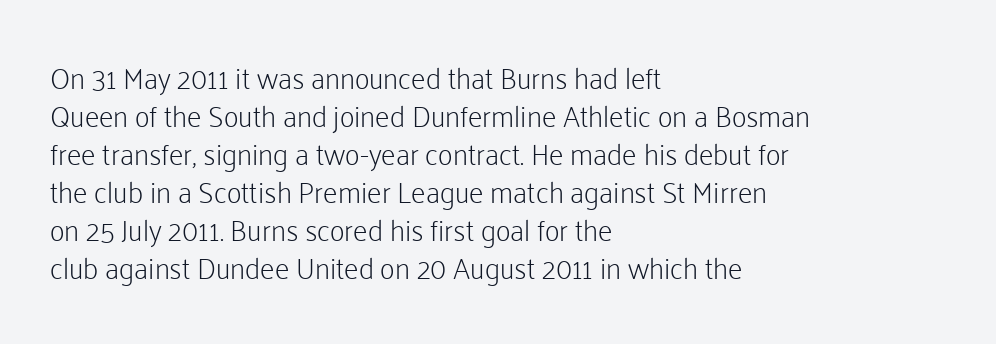
I'd call this a sans setting — the letters go barefoot. Which margin do the lines hug? The left one — the right edge is uneven. The space directly below the letters is spotless. Note the varied advance widths — an 'i' is clearly narrower than an 'm'.
